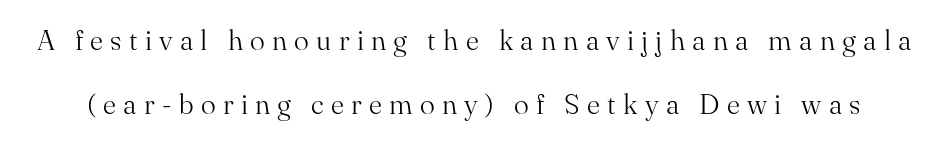
{"serif": "yes", "italic": "no", "bold": "no", "weight": "light", "width": "normal", "stroke_contrast": "medium", "x_height": "small", "monospaced": "no", "underline": "no", "line_spacing": "loose", "line_spacing_ratio": 2.29, "letter_spacing": "wide", "letter_spacing_em": 0.26, "glyph_px": 28}
